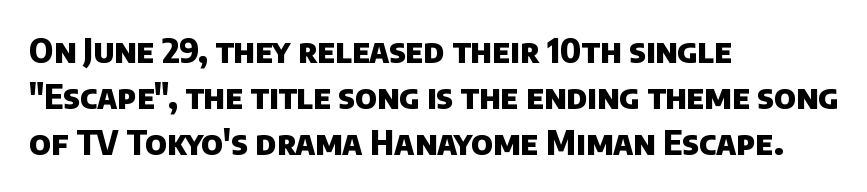
{"serif": "no", "bold": "yes", "weight": "heavy", "width": "normal", "stroke_contrast": "low", "x_height": "large", "monospaced": "no", "underline": "no", "align": "left", "line_spacing": "normal", "line_spacing_ratio": 1.39, "letter_spacing": "normal", "letter_spacing_em": 0.0, "glyph_px": 33}
